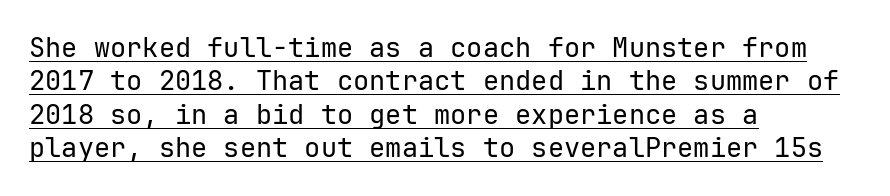
Q: Is the text bold? A: No.
Q: Is the text italic (slanted)? A: No, it is upright.
Q: Is the text underlined? A: Yes.
Q: How is the paragraph aligned? A: Left-aligned.
Q: Is the spacing between letters normal or unusually wide? A: Normal.
